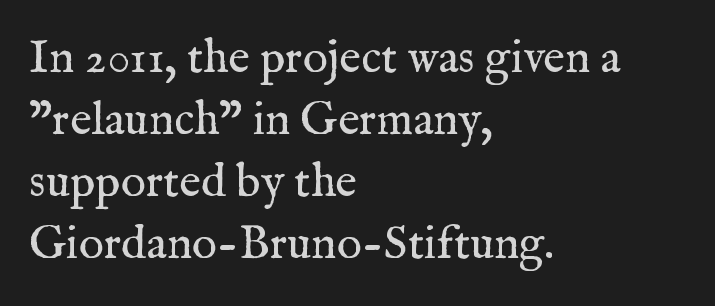
Q: Is the text bold? A: No.
Q: Is the text italic (slanted)? A: No, it is upright.
Q: Is the typeface a serif or a sans-serif typeface? A: Serif.
Q: Is the text underlined? A: No.
Q: How is the paragraph aligned? A: Left-aligned.
Q: Is the spacing between letters normal or unusually wide? A: Normal.
Q: Is the spacing between lines tight, normal or loose? A: Normal.
Q: Width (condensed, normal, or wide)? A: Normal.
Q: Stroke contrast? A: Medium.
Q: x-height? A: Medium.
Q: Monospaced? A: No.
